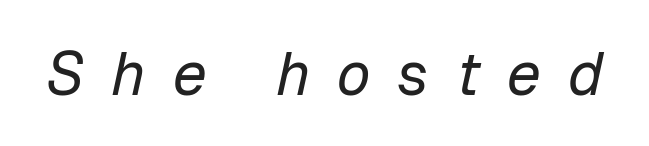
{"italic": "yes", "lean": "right", "slant_degrees": 12, "bold": "no", "weight": "regular", "width": "normal", "stroke_contrast": "low", "x_height": "medium", "monospaced": "no", "underline": "no", "letter_spacing": "wide", "letter_spacing_em": 0.44, "glyph_px": 61}
